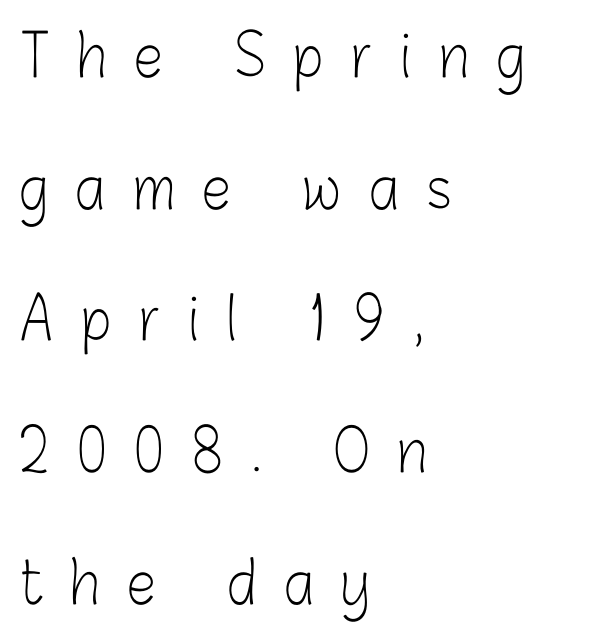
The image shows 58 px light, condensed sans-serif type, upright; set left-aligned, loose line spacing (2.27x), unusually wide letter spacing (+0.49 em), not underlined; low stroke contrast and a medium x-height.
